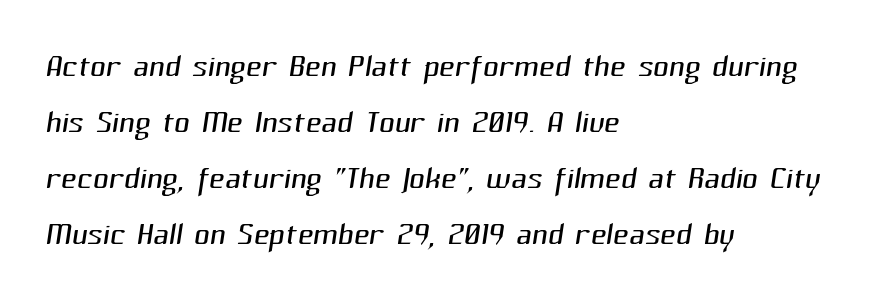
The image shows 43 px light sans-serif type; set left-aligned, normal line spacing (1.3x), normal letter spacing, not underlined; medium stroke contrast and a medium x-height.
